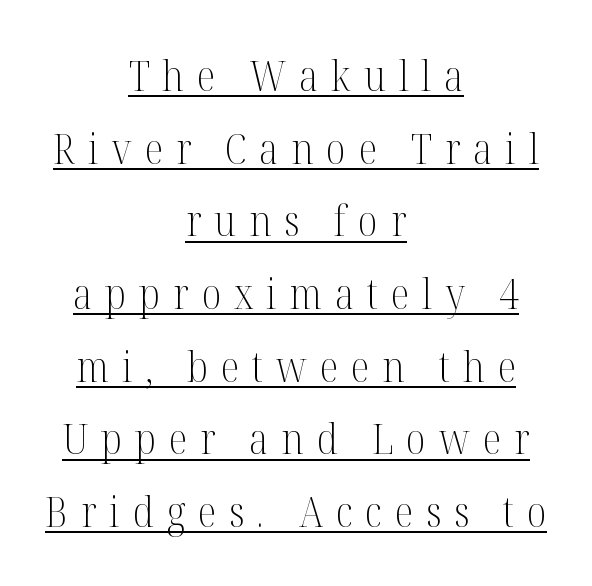
The image shows 43 px light, condensed serif type, upright; set centered, normal line spacing (1.69x), unusually wide letter spacing (+0.3 em), underlined; medium stroke contrast and a medium x-height.
